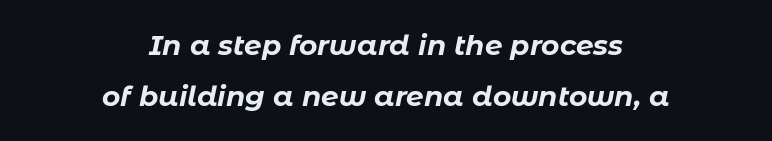
{"italic": "yes", "lean": "right", "slant_degrees": 11, "bold": "yes", "weight": "bold", "width": "normal", "stroke_contrast": "low", "x_height": "medium", "monospaced": "no", "underline": "no", "align": "center", "line_spacing_ratio": 1.82, "letter_spacing": "normal", "letter_spacing_em": 0.0, "glyph_px": 28}
